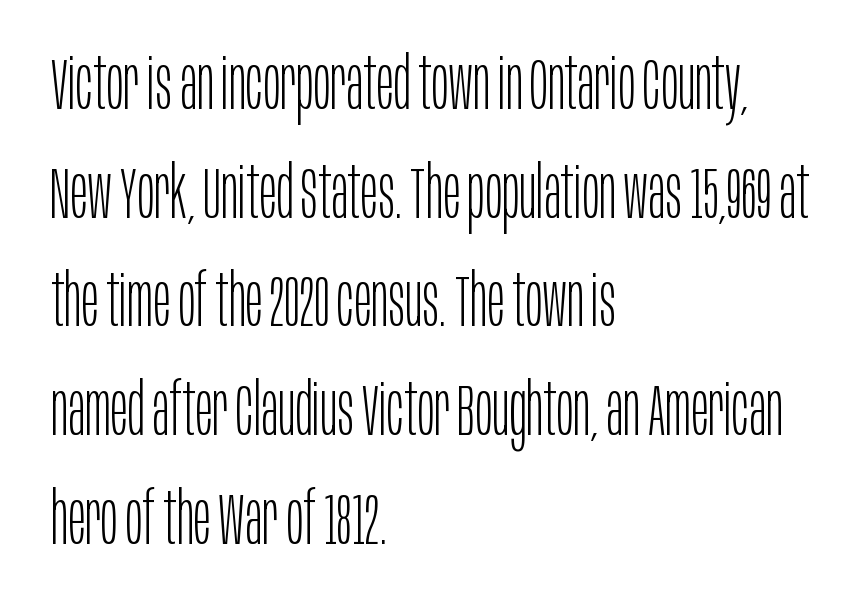
The image shows 72 px light, condensed sans-serif type, upright; set left-aligned, normal line spacing (1.51x), normal letter spacing, not underlined; low stroke contrast and a large x-height.
